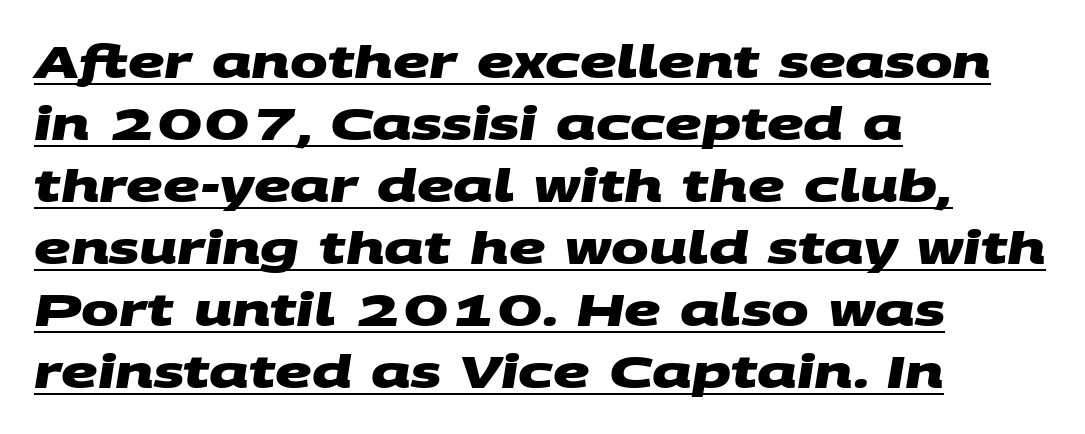
The image shows 45 px heavy, wide sans-serif type; set left-aligned, normal line spacing (1.38x), normal letter spacing, underlined; medium stroke contrast and a large x-height.
